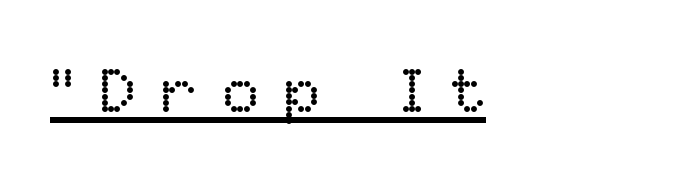
{"italic": "no", "bold": "no", "weight": "regular", "width": "normal", "stroke_contrast": "low", "x_height": "medium", "monospaced": "no", "underline": "yes", "align": "left", "letter_spacing": "wide", "letter_spacing_em": 0.39, "glyph_px": 62}
